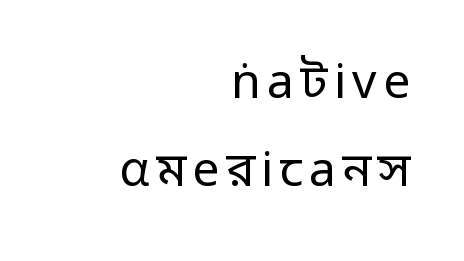
{"serif": "no", "italic": "no", "bold": "no", "weight": "regular", "width": "normal", "stroke_contrast": "low", "x_height": "medium", "monospaced": "no", "underline": "no", "align": "right", "line_spacing_ratio": 1.84, "glyph_px": 48}
